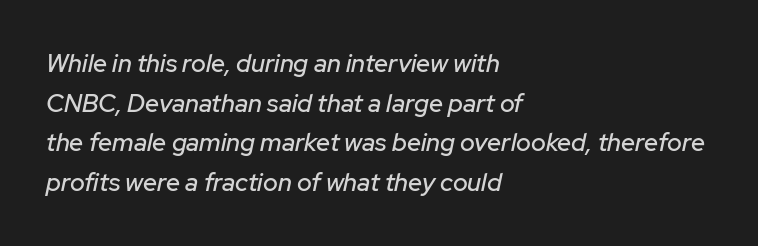
Is the letter spacing exaggerated? No — it looks like the ordinary default. These lines are set flush left with a ragged right edge. Whoever set this chose a conventional vertical rhythm. Underline: absent.
